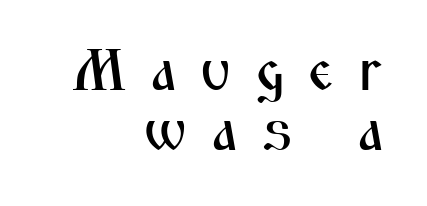
The image shows 58 px condensed sans-serif type, upright; set right-aligned, tight line spacing (1.04x), unusually wide letter spacing (+0.4 em), not underlined; medium stroke contrast and a medium x-height.
